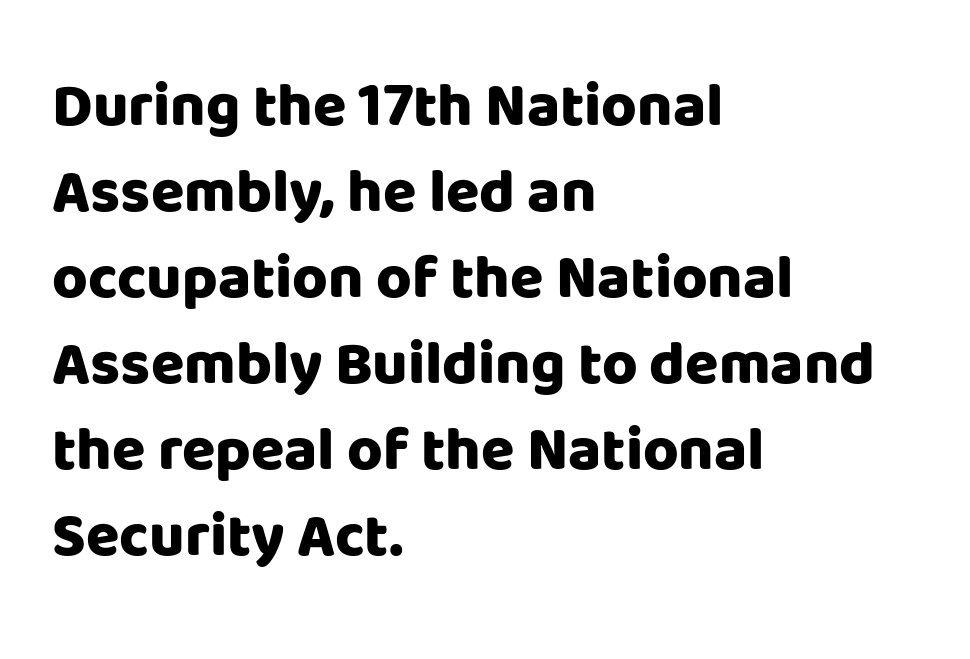
The line texture is even and compact thanks to regular tracking. Typographic density is high because the face is bold. Does the type have serifs? No, each stem ends abruptly. A typesetter would call this proportional, since set widths differ per character. The rendering anchors every line to the left-hand side. The area under the type is left untouched.
